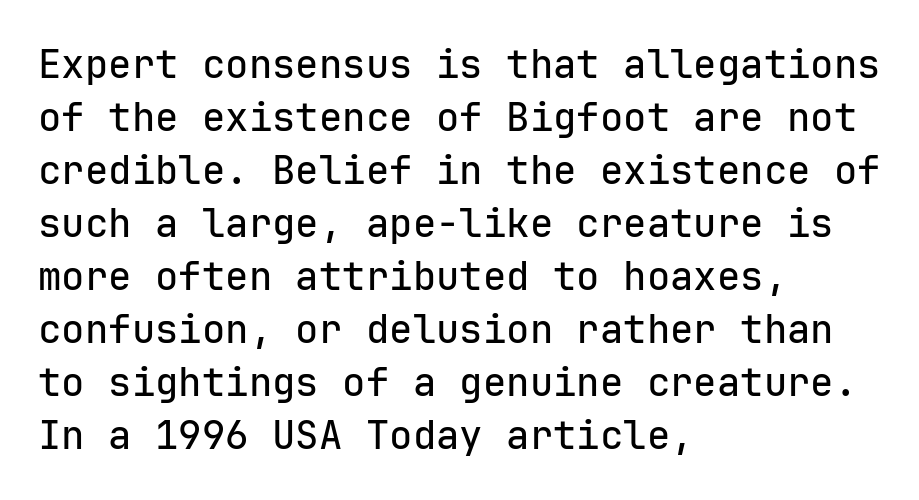
Left-aligned paragraph, ragged on the right. Any mark beneath the type? The region is blank. Reading down the column, the eye jumps a familiar distance to each next line. How are the letters spaced? Ordinarily, with no added tracking. Do the characters align in a grid? Yes, the font is monospaced.
